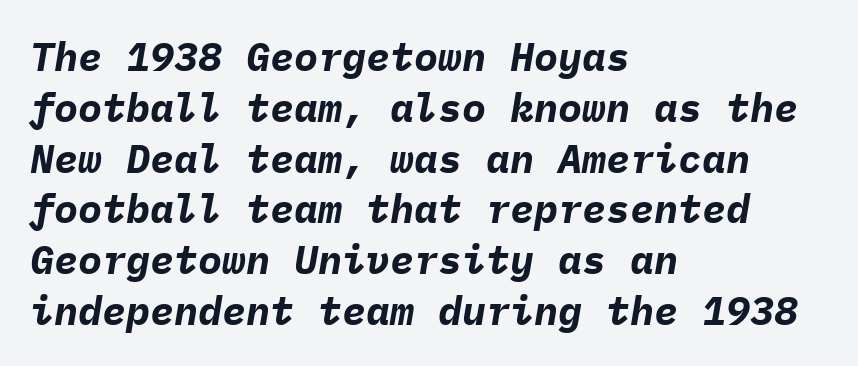
{"italic": "yes", "lean": "right", "slant_degrees": 9, "bold": "yes", "weight": "bold", "width": "normal", "stroke_contrast": "low", "x_height": "medium", "monospaced": "yes", "underline": "no", "align": "left", "line_spacing": "normal", "line_spacing_ratio": 1.27, "letter_spacing": "normal", "letter_spacing_em": 0.0, "glyph_px": 40}
